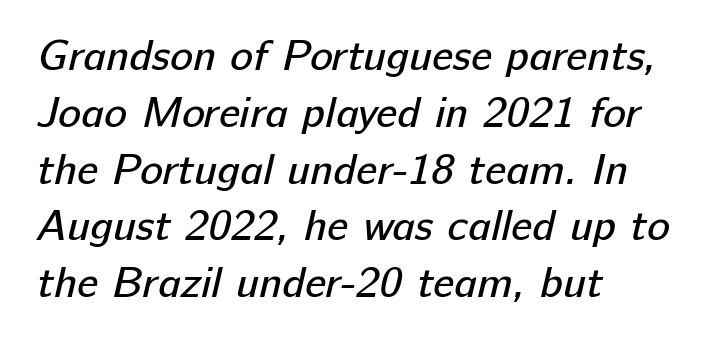
These lines are rendered in a variable-pitch font. The text was rendered using a sans face with plain stroke endings. These lines stack with their left ends in a neat column. Summary of weight: not heavy and not bold.
